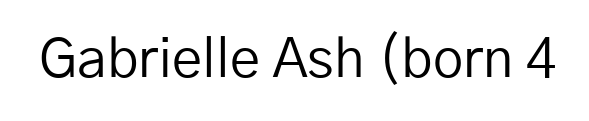
I'd call this a sans setting — the letters go barefoot. You could not count columns in this text — the font is proportionally spaced. No italicization has been applied; the sample stays upright. Is the stroke heavy? The answer is a plain regular-or-lighter.
